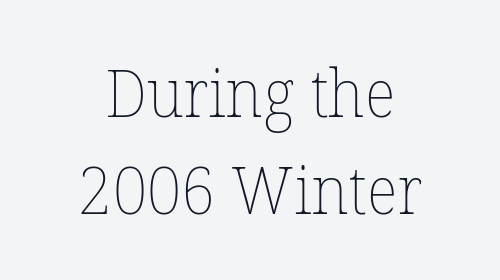
{"italic": "no", "bold": "no", "weight": "thin", "width": "normal", "stroke_contrast": "low", "x_height": "medium", "monospaced": "no", "underline": "no", "align": "center", "line_spacing": "normal", "line_spacing_ratio": 1.45, "letter_spacing": "normal", "letter_spacing_em": 0.0, "glyph_px": 67}
